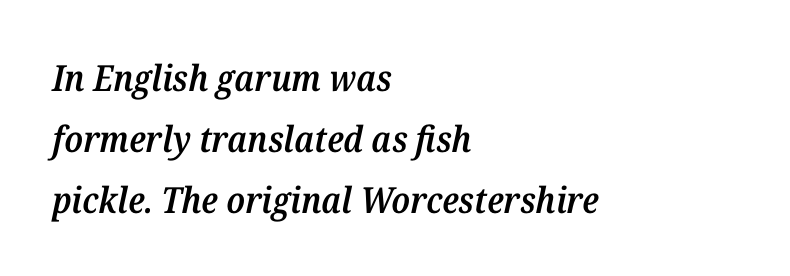
The glyphs look as if they've been sheared to an angle. Line spacing here is normal. This rendering uses left alignment, leaving the right contour irregular. What kind of face is this? One with serifs.
